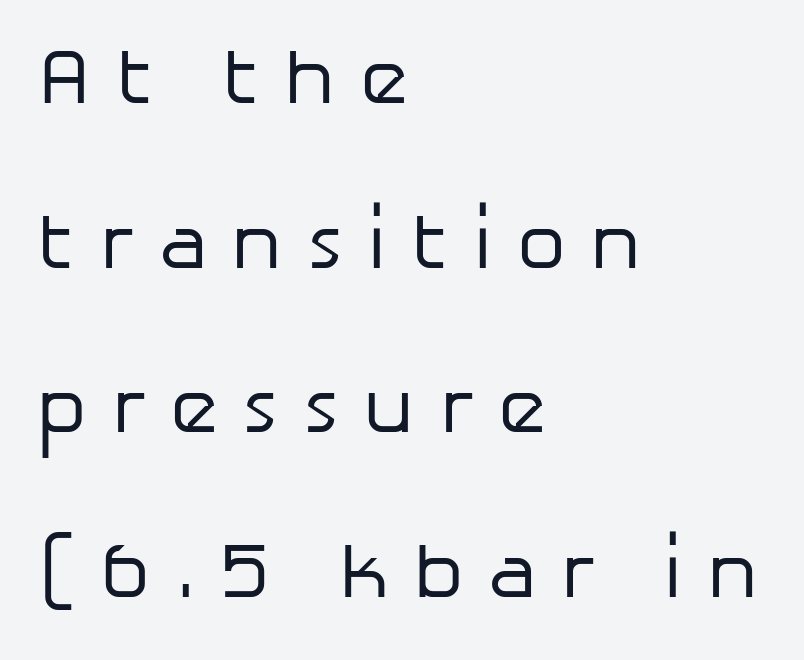
The image shows 78 px regular-weight sans-serif type, upright; set left-aligned, loose line spacing (2.11x), unusually wide letter spacing (+0.31 em), not underlined; low stroke contrast and a medium x-height.
